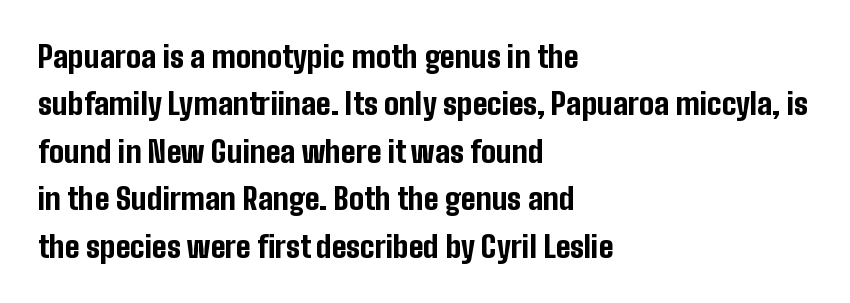
Is there any slant? The stems are plumb. Font category for this specimen: sans-serif. Caption: bold face, heavy strokes. Words float on clear page, feet unadorned. The face used here is proportionally spaced, like ordinary book or web type.
